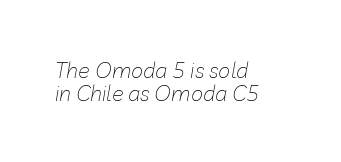
The image shows 22 px text type, italic (leaning right); set left-aligned, tight line spacing (1.04x), normal letter spacing, not underlined.
